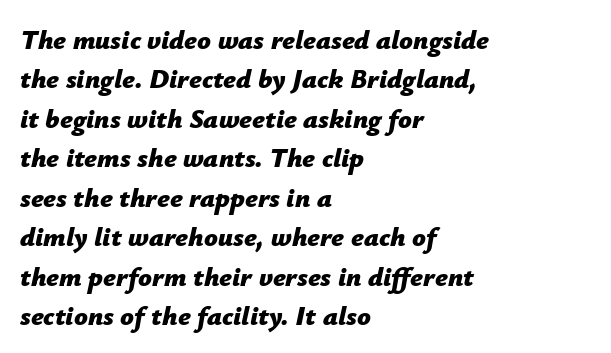
Q: Is the text bold? A: Yes.
Q: Is the text italic (slanted)? A: Yes, it leans right by about 12 degrees.
Q: Is the text underlined? A: No.
Q: How is the paragraph aligned? A: Left-aligned.
Q: Is the spacing between letters normal or unusually wide? A: Normal.
Q: Is the spacing between lines tight, normal or loose? A: Normal.
